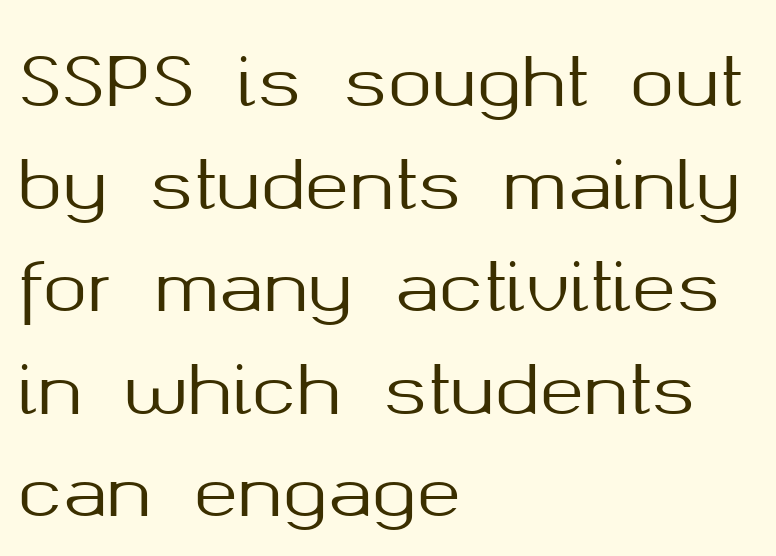
The image shows 67 px sans-serif type, upright; set left-aligned, normal line spacing (1.53x), normal letter spacing, not underlined; medium stroke contrast and a medium x-height.
